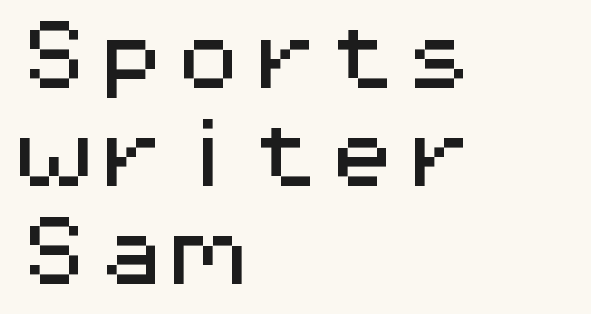
Q: Is the text italic (slanted)? A: No, it is upright.
Q: Is the typeface a serif or a sans-serif typeface? A: Sans-serif.
Q: Is the text underlined? A: No.
Q: How is the paragraph aligned? A: Left-aligned.
Q: Is the spacing between letters normal or unusually wide? A: Normal.
Q: Is the spacing between lines tight, normal or loose? A: Normal.
Q: Width (condensed, normal, or wide)? A: Wide.
Q: Stroke contrast? A: Medium.
Q: x-height? A: Medium.
Q: Monospaced? A: Yes.
